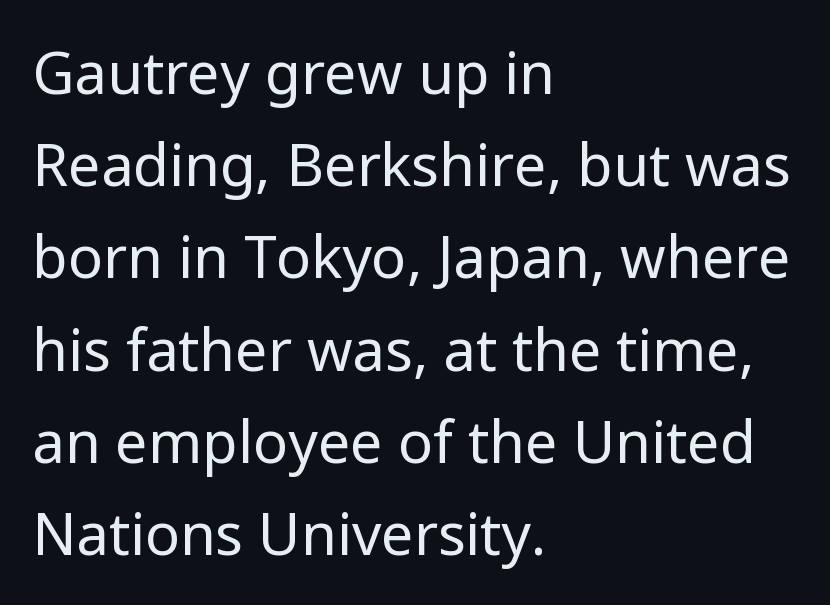
{"serif": "no", "italic": "no", "bold": "no", "weight": "regular", "width": "normal", "stroke_contrast": "low", "x_height": "medium", "monospaced": "no", "underline": "no", "align": "left", "line_spacing": "normal", "line_spacing_ratio": 1.59, "letter_spacing": "normal", "letter_spacing_em": 0.0, "glyph_px": 58}
